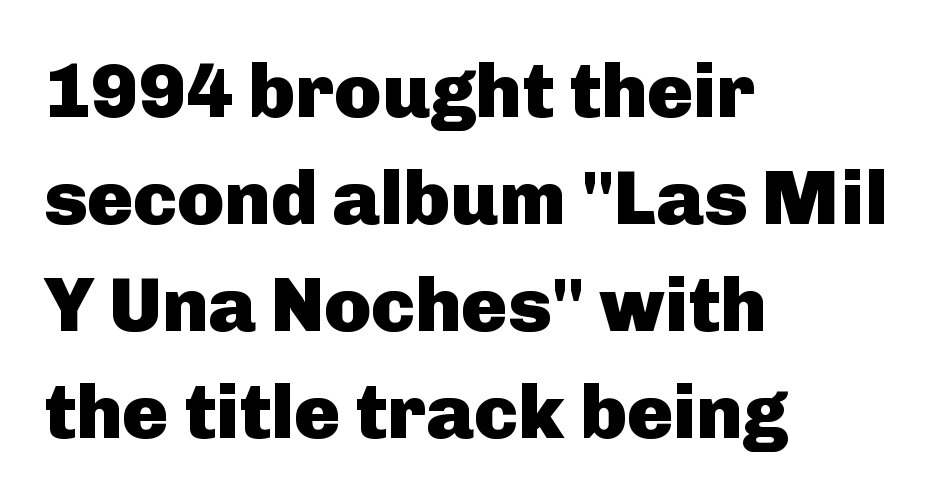
The image shows 77 px heavy sans-serif type, upright; set left-aligned, normal line spacing (1.39x), normal letter spacing, not underlined; low stroke contrast and a medium x-height.
